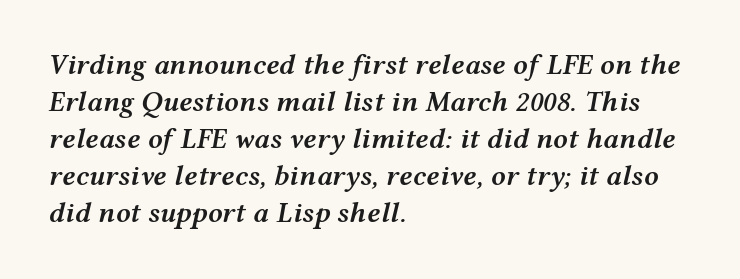
Q: Is the text bold? A: Semi-bold.
Q: Is the text italic (slanted)? A: Yes, it leans right by about 12 degrees.
Q: Is the text underlined? A: No.
Q: How is the paragraph aligned? A: Left-aligned.
Q: Is the spacing between letters normal or unusually wide? A: Normal.
Q: Is the spacing between lines tight, normal or loose? A: Normal.
Q: Width (condensed, normal, or wide)? A: Wide.
Q: Stroke contrast? A: Medium.
Q: x-height? A: Medium.
Q: Monospaced? A: No.
